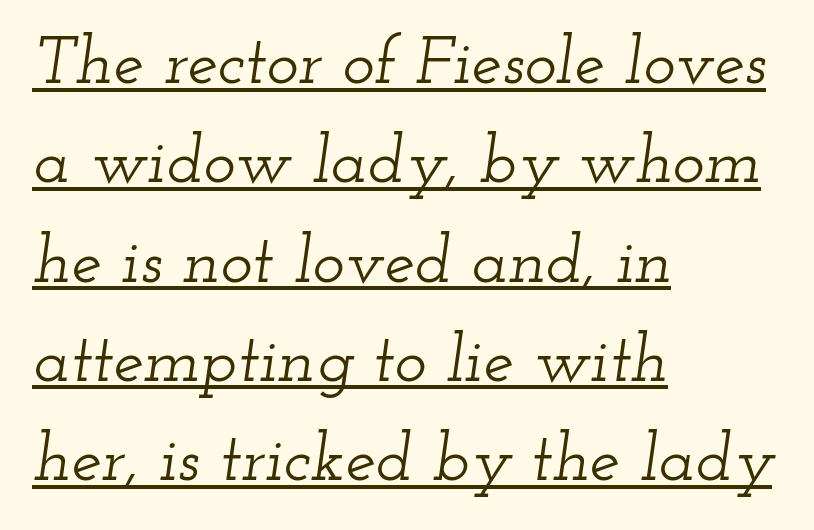
The image shows 68 px wide serif type, italic (leaning right); set left-aligned, normal line spacing (1.46x), normal letter spacing, underlined; low stroke contrast and a small x-height.
